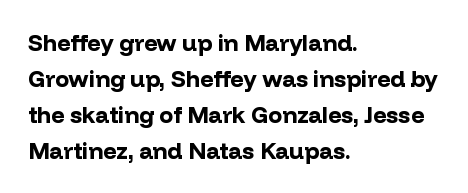
Q: Is the text bold? A: Yes.
Q: Is the text italic (slanted)? A: No, it is upright.
Q: Is the text underlined? A: No.
Q: How is the paragraph aligned? A: Left-aligned.
Q: Is the spacing between letters normal or unusually wide? A: Normal.
Q: Is the spacing between lines tight, normal or loose? A: Normal.
